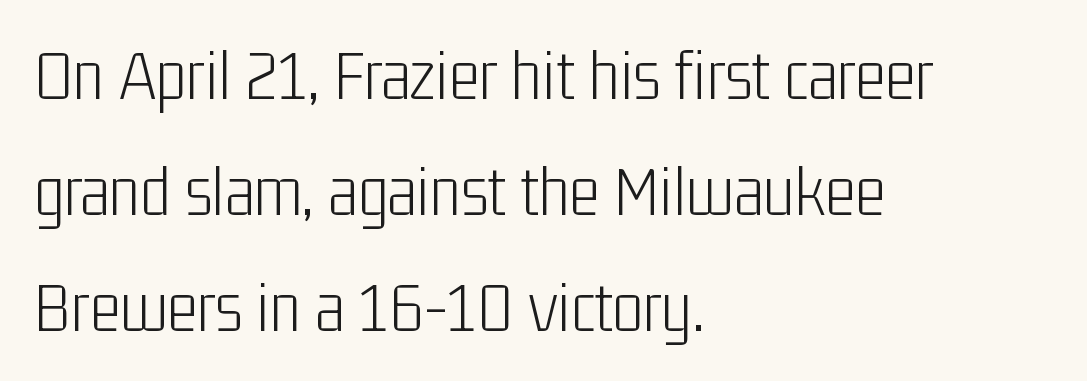
A clean baseline with only descenders dipping below it. Layout note: lines flush left. Each stroke keeps to a modest, everyday thickness or less. Italic: no, the glyphs are upright roman.
